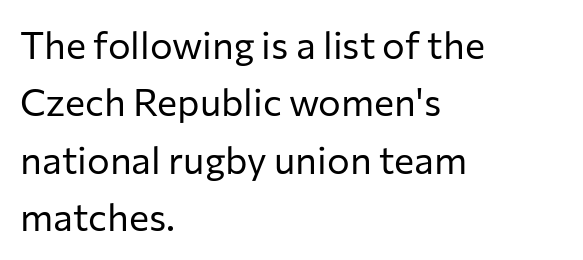
Q: Is the text bold? A: No.
Q: Is the text italic (slanted)? A: No, it is upright.
Q: Is the typeface a serif or a sans-serif typeface? A: Sans-serif.
Q: Is the text underlined? A: No.
Q: How is the paragraph aligned? A: Left-aligned.
Q: Is the spacing between letters normal or unusually wide? A: Normal.
Q: Is the spacing between lines tight, normal or loose? A: Normal.
Q: Width (condensed, normal, or wide)? A: Normal.
Q: Stroke contrast? A: Low.
Q: x-height? A: Medium.
Q: Monospaced? A: No.
